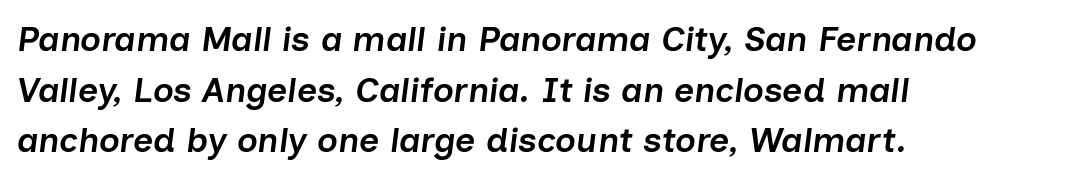
Between one letter and the next there's only the usual sliver of space. Italic? Definitely — the glyphs are oblique. Each glyph is drawn with semibold strokes, heavier than normal yet not fully bold. Type without underlining. The passage shown is typed in a proportional face where columns would drift.
